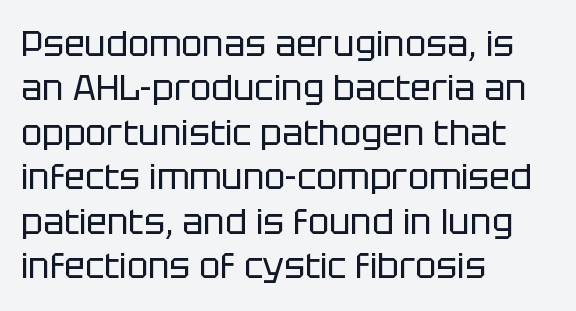
The lines are quadded left. This is roman type, the default non-slanted kind. A sans-serif font was chosen for this passage. Honestly, the row spacing looks completely unremarkable. Beneath every word, the page is bare. The passage shown is typed in a proportional face where columns would drift.
